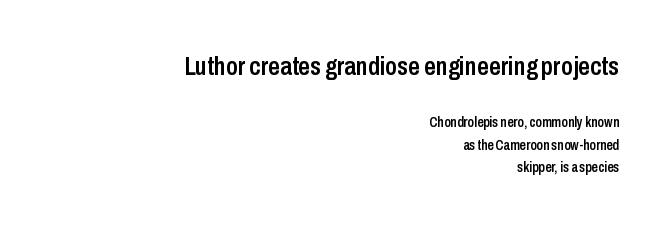
{"italic": "no", "bold": "semi", "underline": "no", "align": "right", "line_spacing": "normal", "line_spacing_ratio": 1.6, "letter_spacing": "normal", "letter_spacing_em": 0.0, "larger_block": "first", "size_ratio": 1.86, "glyph_px": 26}
